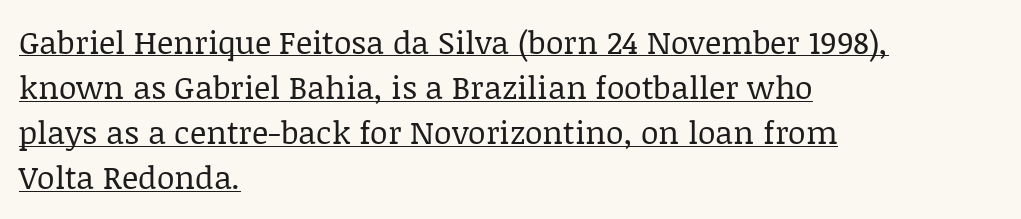
Q: Is the text bold? A: No.
Q: Is the text italic (slanted)? A: No, it is upright.
Q: Is the typeface a serif or a sans-serif typeface? A: Serif.
Q: Is the text underlined? A: Yes.
Q: How is the paragraph aligned? A: Left-aligned.
Q: Is the spacing between letters normal or unusually wide? A: Normal.
Q: Is the spacing between lines tight, normal or loose? A: Normal.
Q: Width (condensed, normal, or wide)? A: Normal.
Q: Stroke contrast? A: Low.
Q: x-height? A: Large.
Q: Monospaced? A: No.
